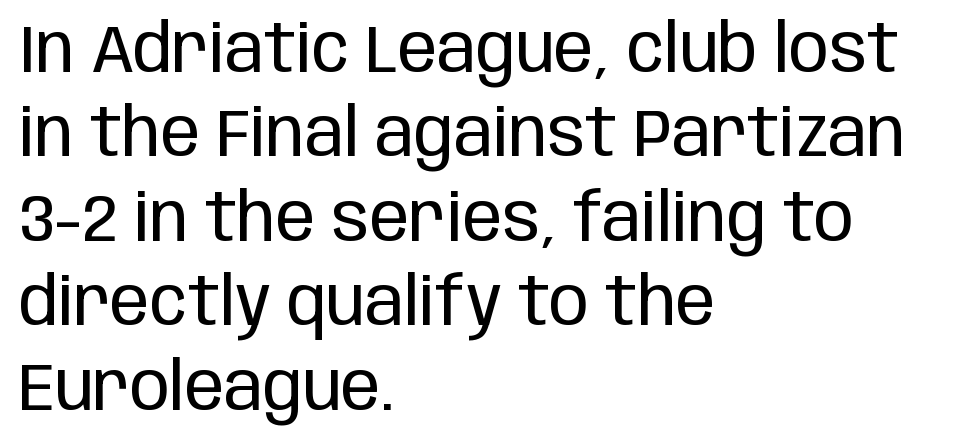
{"serif": "no", "italic": "no", "bold": "no", "weight": "regular", "width": "condensed", "stroke_contrast": "low", "x_height": "large", "monospaced": "no", "underline": "no", "align": "left", "line_spacing": "normal", "line_spacing_ratio": 1.28, "letter_spacing": "normal", "letter_spacing_em": 0.0, "glyph_px": 66}
